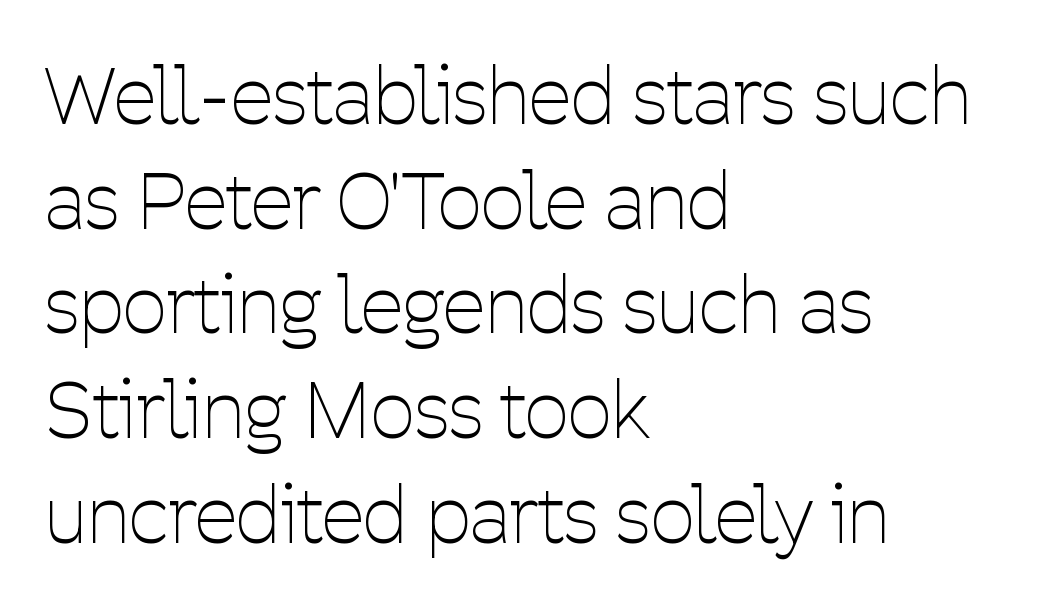
{"serif": "no", "italic": "no", "bold": "no", "weight": "thin", "width": "condensed", "stroke_contrast": "low", "x_height": "medium", "monospaced": "no", "underline": "no", "align": "left", "line_spacing": "normal", "line_spacing_ratio": 1.36, "letter_spacing": "normal", "letter_spacing_em": 0.0, "glyph_px": 77}
